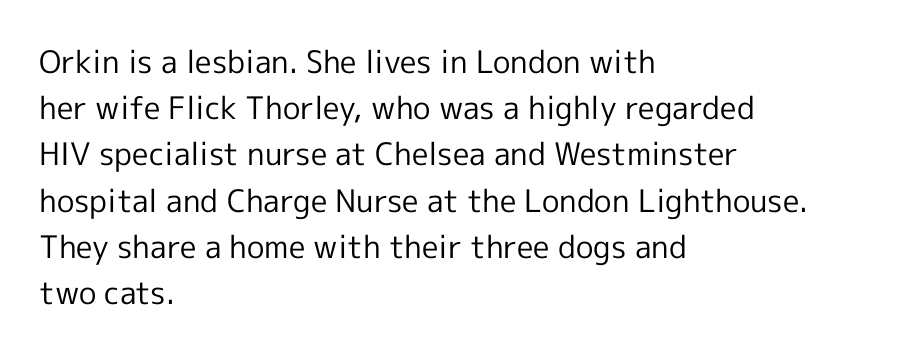
In terms of letterform style, serifs are entirely absent. Line spacing here is normal. The lettering holds an erect, upright posture throughout. Varying glyph widths throughout — classic text-font behaviour. The text block is weighted toward the left margin, trailing off unevenly rightward.
